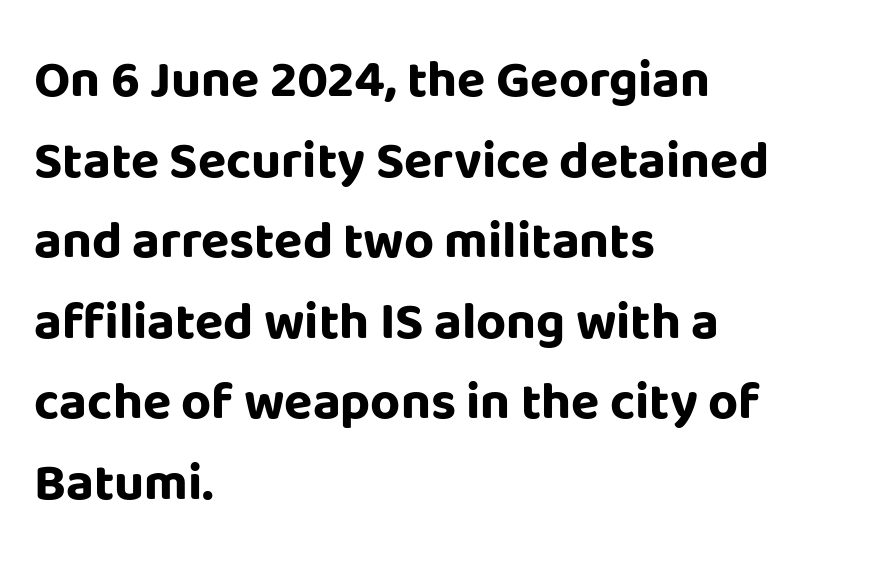
You could not count columns in this text — the font is proportionally spaced. What weight is shown? A full bold with thick strokes. The lines sit at an ordinary, default distance from one another. When letters stand straight like this, we call the style roman or upright. Check under the words: just untouched page. The paragraph has a hard left edge and a soft right edge.
